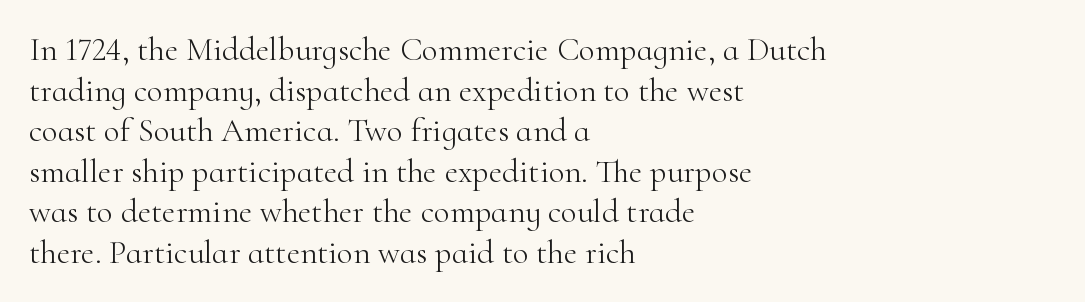
Q: Is the text bold? A: No.
Q: Is the text italic (slanted)? A: No, it is upright.
Q: Is the typeface a serif or a sans-serif typeface? A: Serif.
Q: Is the text underlined? A: No.
Q: How is the paragraph aligned? A: Left-aligned.
Q: Is the spacing between letters normal or unusually wide? A: Normal.
Q: Width (condensed, normal, or wide)? A: Normal.
Q: Stroke contrast? A: High.
Q: x-height? A: Small.
Q: Monospaced? A: No.
